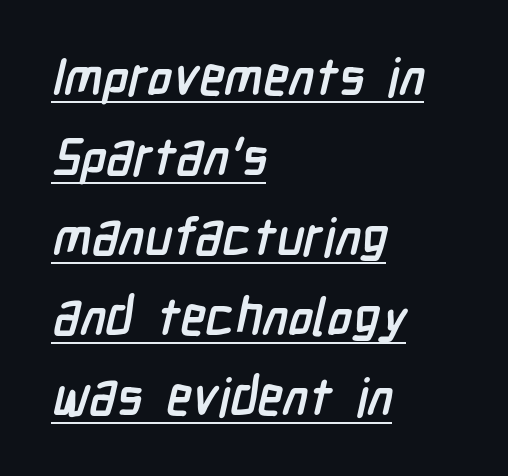
{"serif": "no", "bold": "yes", "weight": "semibold", "width": "condensed", "stroke_contrast": "low", "x_height": "medium", "monospaced": "no", "underline": "yes", "align": "left", "line_spacing": "normal", "line_spacing_ratio": 1.54, "letter_spacing": "normal", "letter_spacing_em": 0.0, "glyph_px": 52}
